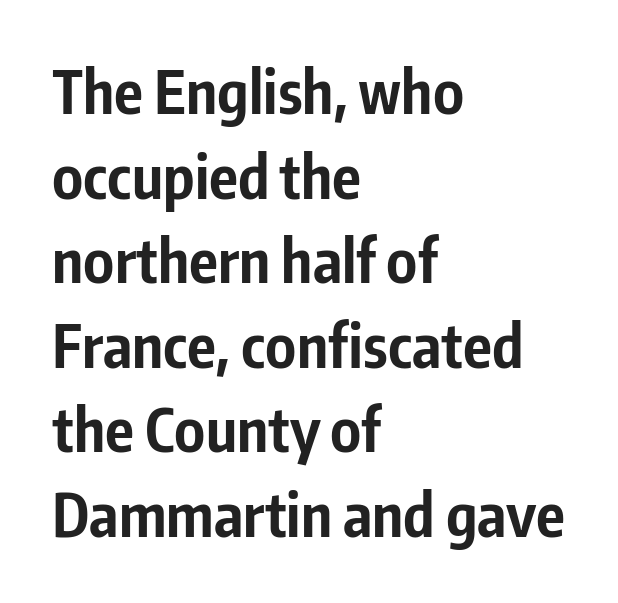
Q: Is the text bold? A: Yes.
Q: Is the text italic (slanted)? A: No, it is upright.
Q: Is the typeface a serif or a sans-serif typeface? A: Sans-serif.
Q: Is the text underlined? A: No.
Q: How is the paragraph aligned? A: Left-aligned.
Q: Is the spacing between letters normal or unusually wide? A: Normal.
Q: Is the spacing between lines tight, normal or loose? A: Normal.
Q: Width (condensed, normal, or wide)? A: Condensed.
Q: Stroke contrast? A: Low.
Q: x-height? A: Medium.
Q: Monospaced? A: No.
